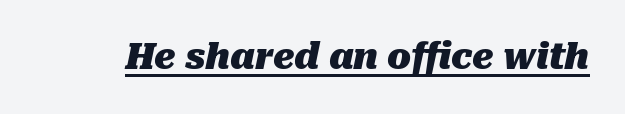
Every word sits above its own underline. This sample has the flowing, uneven cadence of proportional lettering. It's the slanting kind of type. Heavy-handed strokes throughout: this text is bold. Glyph-to-glyph distance matches everyday printed text.
